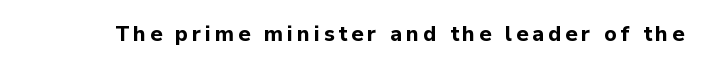
{"italic": "no", "bold": "yes", "underline": "no", "glyph_px": 21}
